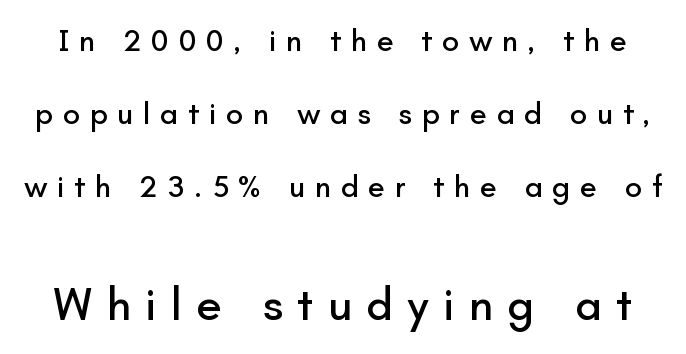
No word sits above an underline. Leading: increased. You could only call the tracking loose — the letters float apart. A typesetter would label this face a sans. The designer gave the closing block more size than the opening block.
